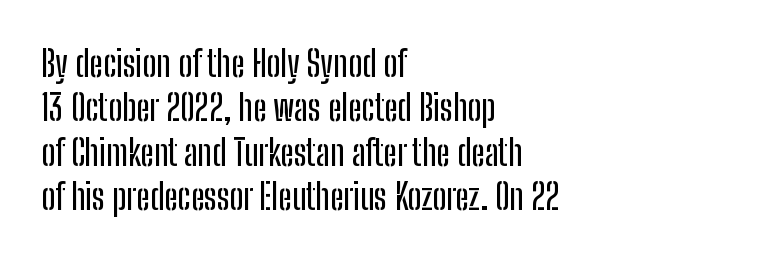
Q: Is the text italic (slanted)? A: No, it is upright.
Q: Is the typeface a serif or a sans-serif typeface? A: Sans-serif.
Q: Is the text underlined? A: No.
Q: How is the paragraph aligned? A: Left-aligned.
Q: Is the spacing between letters normal or unusually wide? A: Normal.
Q: Width (condensed, normal, or wide)? A: Condensed.
Q: Stroke contrast? A: Low.
Q: x-height? A: Medium.
Q: Monospaced? A: No.
